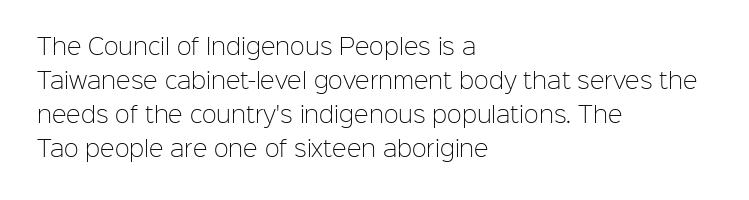
Q: Is the text bold? A: No.
Q: Is the text italic (slanted)? A: No, it is upright.
Q: Is the text underlined? A: No.
Q: How is the paragraph aligned? A: Left-aligned.
Q: Is the spacing between letters normal or unusually wide? A: Normal.
Q: Is the spacing between lines tight, normal or loose? A: Normal.
